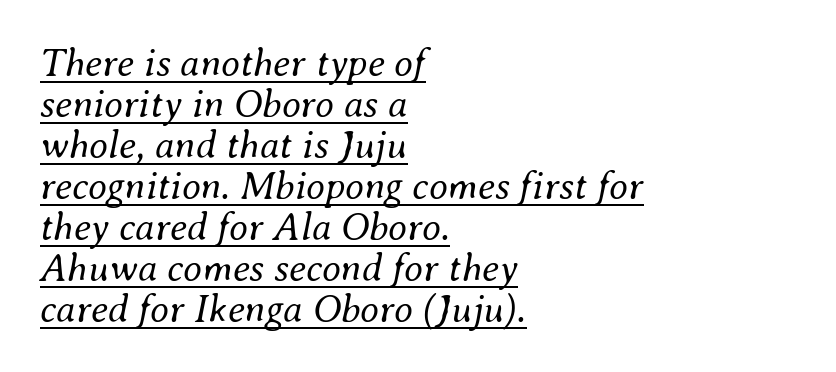
{"italic": "yes", "lean": "right", "slant_degrees": 8, "bold": "no", "weight": "regular", "width": "normal", "stroke_contrast": "medium", "x_height": "small", "monospaced": "no", "underline": "yes", "align": "left", "line_spacing": "tight", "line_spacing_ratio": 1.05, "letter_spacing": "normal", "letter_spacing_em": 0.0, "glyph_px": 39}
